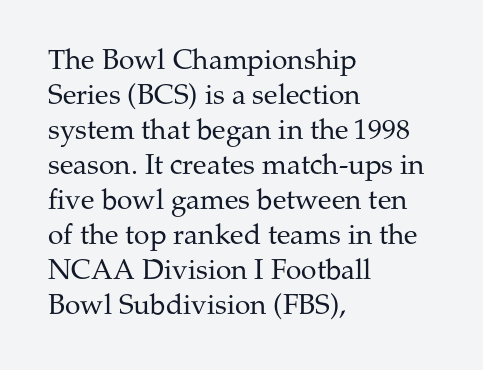
{"serif": "yes", "italic": "no", "bold": "no", "weight": "regular", "width": "normal", "stroke_contrast": "medium", "x_height": "medium", "monospaced": "no", "underline": "no", "align": "left", "line_spacing": "normal", "line_spacing_ratio": 1.25, "letter_spacing": "normal", "letter_spacing_em": 0.0, "glyph_px": 28}
